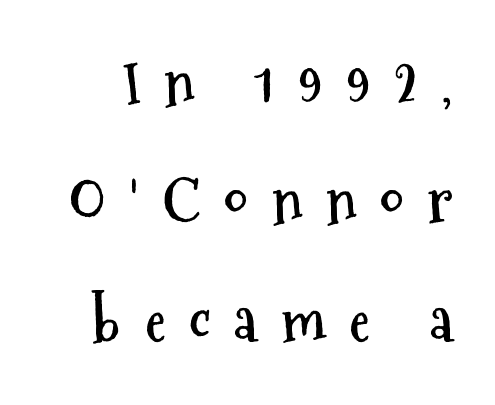
Ordinary non-slanted type is in use. The passage shown has open, widely tracked lettering throughout. A typesetter would call this leading open, well beyond the default. The face used here is proportionally spaced, like ordinary book or web type. Caption: bold face, heavy strokes.
